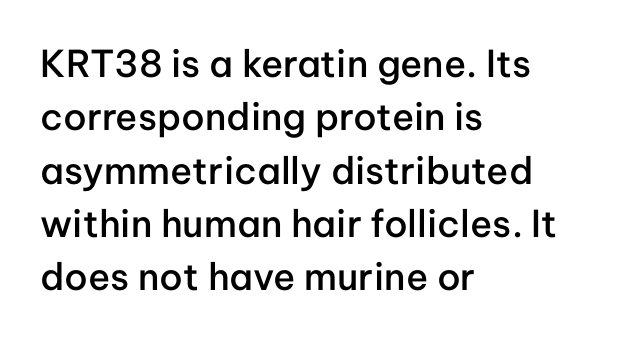
{"serif": "no", "italic": "no", "bold": "semi", "weight": "semibold", "width": "normal", "stroke_contrast": "low", "x_height": "medium", "monospaced": "no", "underline": "no", "align": "left", "line_spacing": "normal", "line_spacing_ratio": 1.44, "letter_spacing": "normal", "letter_spacing_em": 0.0, "glyph_px": 37}
